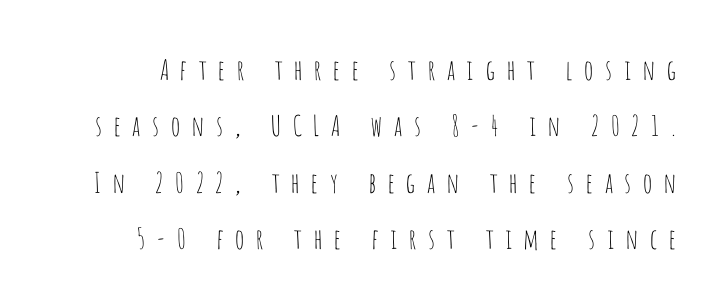
Q: Is the text bold? A: No.
Q: Is the text italic (slanted)? A: No, it is upright.
Q: Is the typeface a serif or a sans-serif typeface? A: Sans-serif.
Q: Is the text underlined? A: No.
Q: Is the spacing between letters normal or unusually wide? A: Unusually wide.
Q: Is the spacing between lines tight, normal or loose? A: Loose.
Q: Width (condensed, normal, or wide)? A: Condensed.
Q: Stroke contrast? A: Low.
Q: x-height? A: Large.
Q: Monospaced? A: No.
